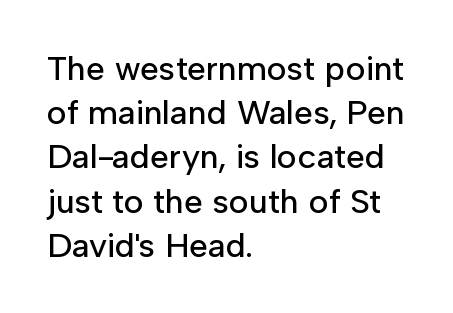
The passage shown is typeset with a sans-serif family. The rendering anchors every line to the left-hand side. Just letters on the line, the space beneath them empty. If you measured baseline to baseline, you'd find a middling distance. Is this a fixed-width face? No — the glyphs have proportional, varying widths. Every character sits straight up, as roman type does.
